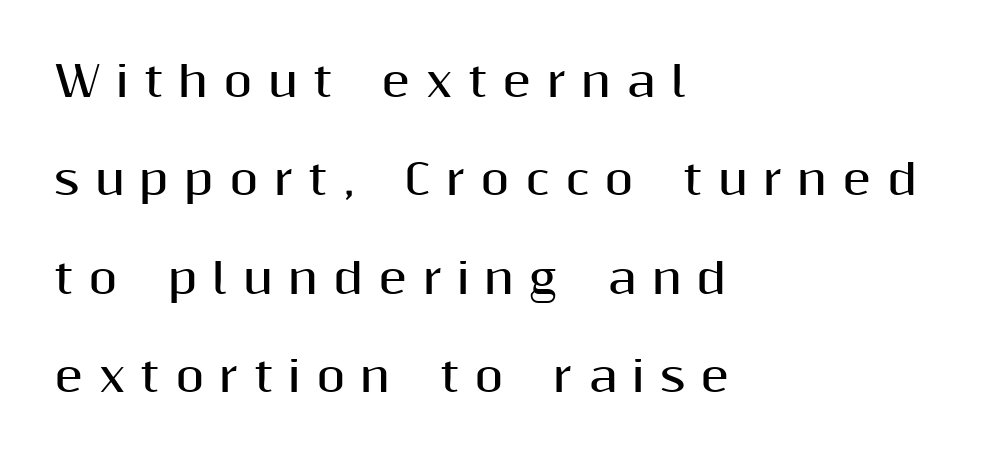
You'd pick this weight for a headline — it's a proper bold. The designer went with a sans here, leaving each stem footless. Horizontal bands of white between lines are thick stripes. The typesetter chose a ragged-right arrangement here. The zone under the glyphs is completely vacant.
